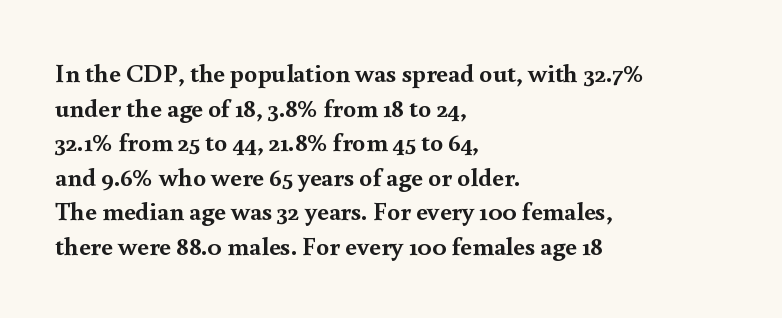
Do the letters lean? They stand straight. Standard letterfit; no display-style spreading of the glyphs. The strip under each line holds only bare page. The rendering anchors every line to the left-hand side. The glyphs have the mass of a bold cut. Quick note: interline space is typical.
